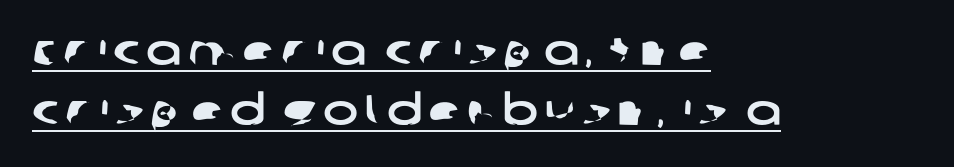
The rendering uses natural spacing where letterforms have individual widths. Left-aligned paragraph, ragged on the right. In terms of letterform style, serifs are entirely absent. Has an underline been added? It has.
